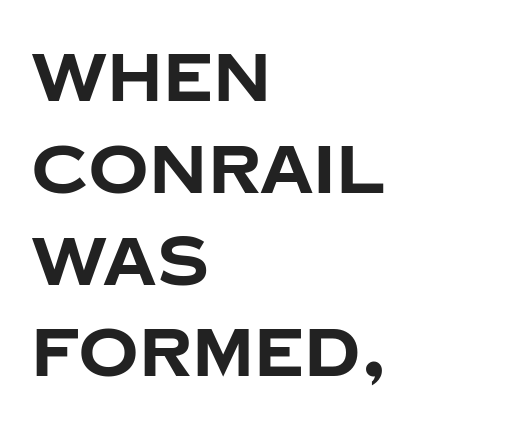
{"serif": "no", "italic": "no", "bold": "yes", "weight": "bold", "width": "normal", "stroke_contrast": "low", "x_height": "large", "monospaced": "no", "underline": "no", "align": "left", "line_spacing": "normal", "line_spacing_ratio": 1.37, "letter_spacing": "normal", "letter_spacing_em": 0.0, "glyph_px": 67}
